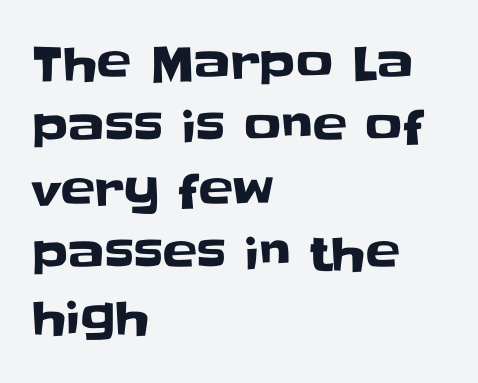
Nothing unusual about the tracking: characters are spaced as the font intends. Nope, not italic — everything's standing straight. Note: no serifs on the glyphs. Which margin do the lines hug? The left one — the right edge is uneven.
